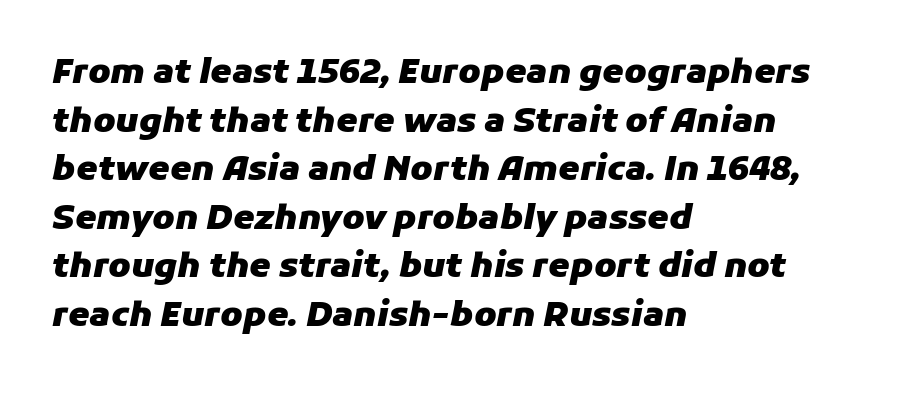
The image shows 34 px heavy type, italic (leaning right); set left-aligned, normal line spacing (1.43x), normal letter spacing, not underlined; low stroke contrast and a medium x-height.
